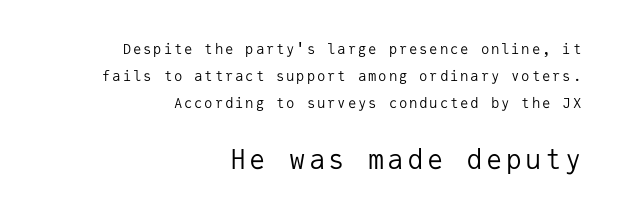
Q: Is the text bold? A: No.
Q: Is the text italic (slanted)? A: No, it is upright.
Q: Is the text underlined? A: No.
Q: How is the paragraph aligned? A: Right-aligned.
Q: Is the spacing between lines tight, normal or loose? A: Loose.
Q: Which block of text is set in a larger size, the first (top) or the second (bottom)? A: The second (bottom) one.
